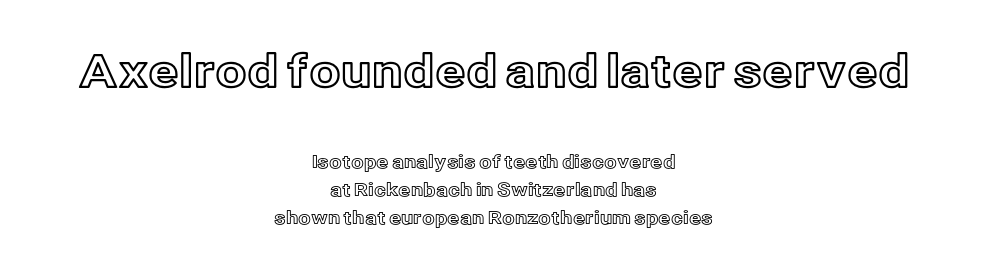
In terms of leading, this rendering sits right in the middle. A typesetter would call this proportional, since set widths differ per character. Only glyphs here, with clear space below each row. Tall strokes in this sample are plumb rather than angled.
